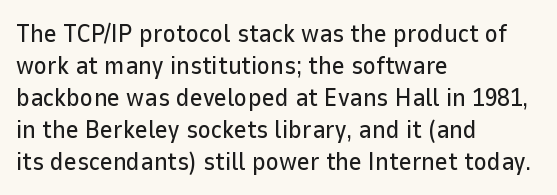
Q: Is the text italic (slanted)? A: No, it is upright.
Q: Is the text underlined? A: No.
Q: How is the paragraph aligned? A: Left-aligned.
Q: Is the spacing between letters normal or unusually wide? A: Normal.
Q: Is the spacing between lines tight, normal or loose? A: Normal.
